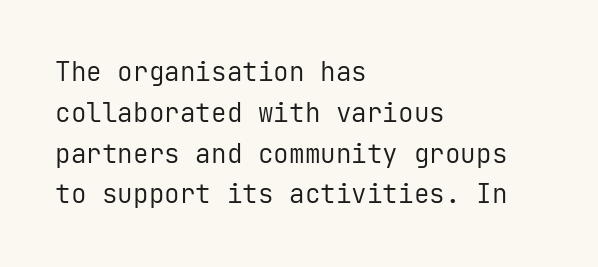
Q: Is the text bold? A: No.
Q: Is the text italic (slanted)? A: No, it is upright.
Q: Is the text underlined? A: No.
Q: How is the paragraph aligned? A: Left-aligned.
Q: Is the spacing between letters normal or unusually wide? A: Normal.
Q: Is the spacing between lines tight, normal or loose? A: Normal.
